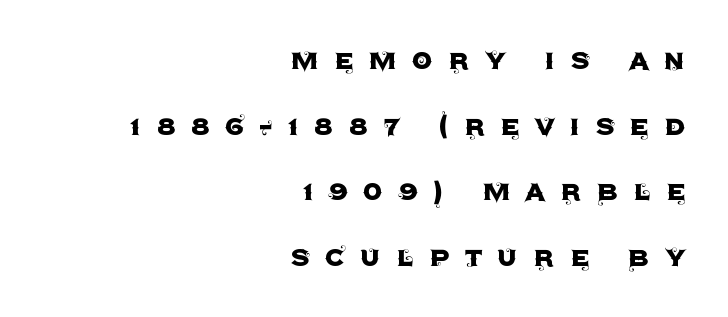
If you drew a line through each stem, it would be perfectly vertical. The strip under each line holds only bare page. Inter-character spacing is expanded well beyond the font's built-in metrics. The passage shown is typed in a proportional face where columns would drift. The space between consecutive lines is lavish.
